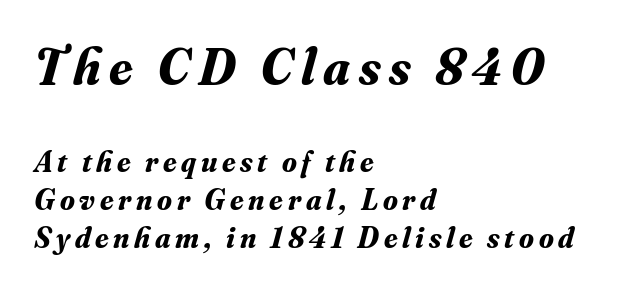
The image shows 52 px bold serif type, italic (leaning right); set left-aligned, normal line spacing (1.27x), not underlined; the first (top) block is 1.73x larger; medium stroke contrast and a small x-height.
